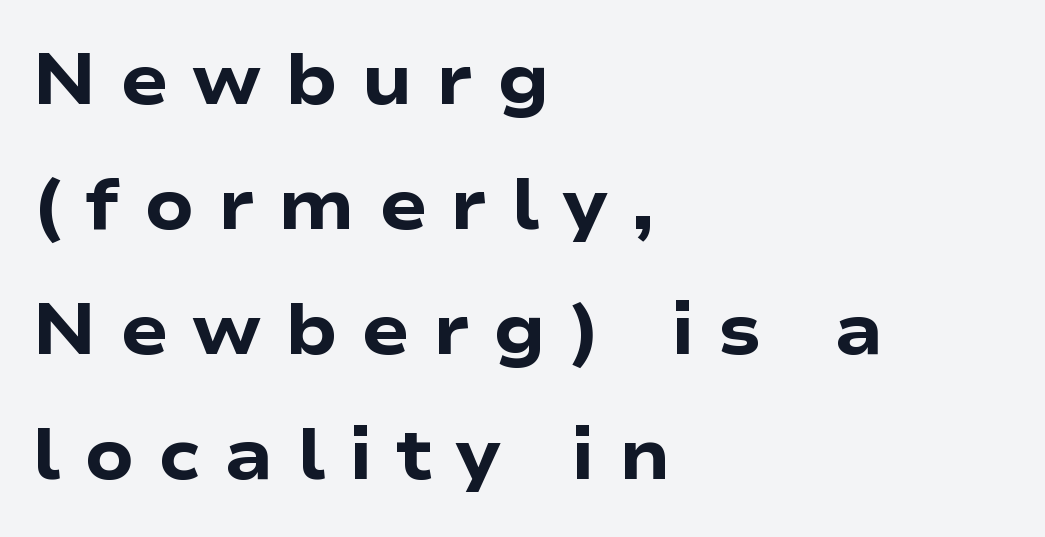
{"serif": "no", "italic": "no", "bold": "yes", "weight": "heavy", "width": "wide", "stroke_contrast": "low", "x_height": "medium", "monospaced": "no", "underline": "no", "align": "left", "line_spacing_ratio": 1.76, "letter_spacing": "wide", "letter_spacing_em": 0.33, "glyph_px": 71}
